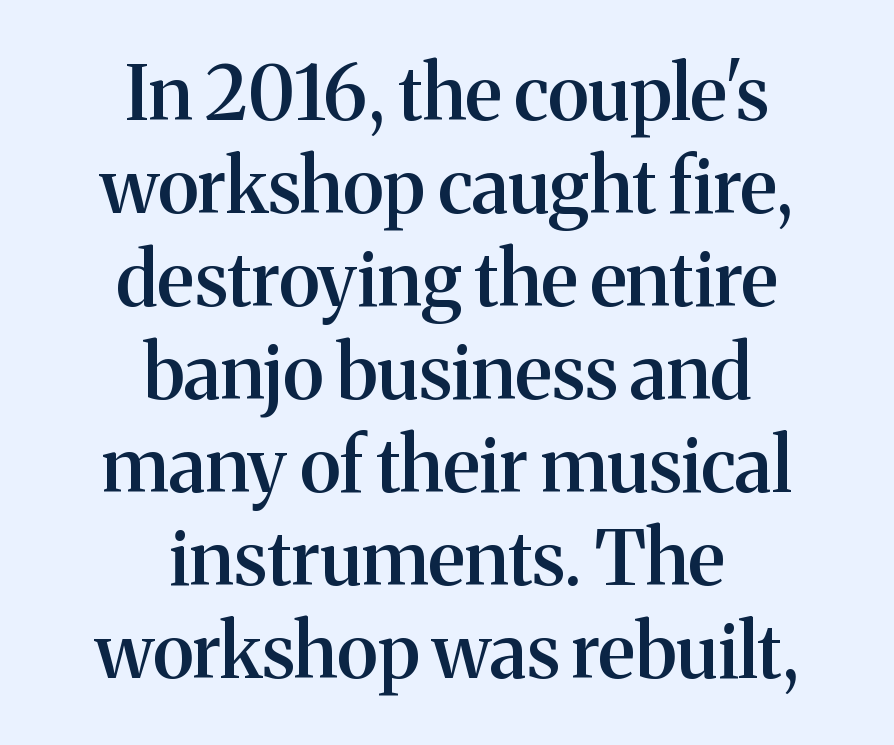
The image shows 75 px semibold serif type, upright; set centered, line spacing 1.24x, normal letter spacing, not underlined; medium stroke contrast and a medium x-height.
